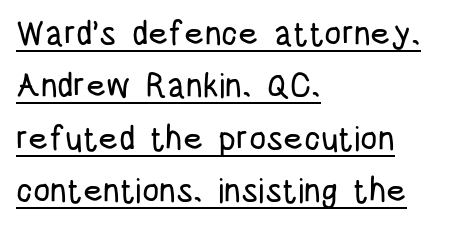
Q: Is the text italic (slanted)? A: No, it is upright.
Q: Is the typeface a serif or a sans-serif typeface? A: Sans-serif.
Q: Is the text underlined? A: Yes.
Q: How is the paragraph aligned? A: Left-aligned.
Q: Is the spacing between letters normal or unusually wide? A: Normal.
Q: Is the spacing between lines tight, normal or loose? A: Normal.
Q: Width (condensed, normal, or wide)? A: Condensed.
Q: Stroke contrast? A: Low.
Q: x-height? A: Large.
Q: Monospaced? A: No.
